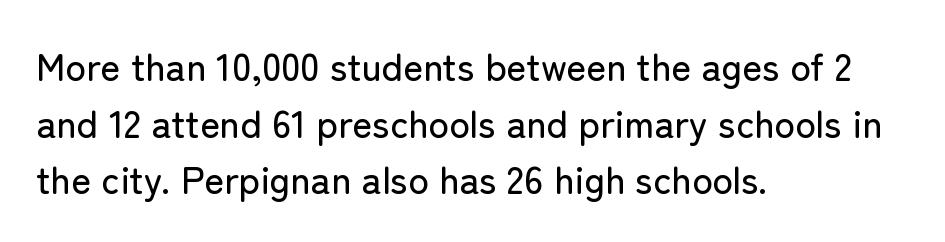
Inter-character spacing is left at the font's built-in metrics. The designer went with a sans here, leaving each stem footless. Is the block centered? No — it sits flush against the left margin. Italic: no, the glyphs are upright roman.
